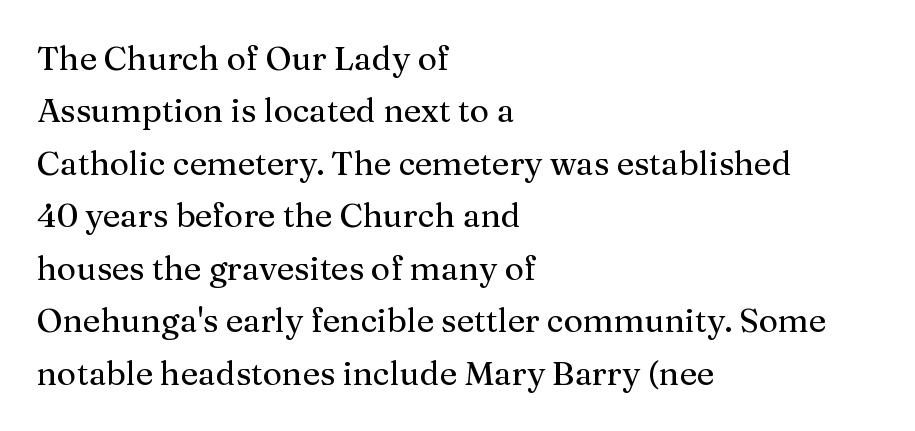
Q: Is the text italic (slanted)? A: No, it is upright.
Q: Is the typeface a serif or a sans-serif typeface? A: Serif.
Q: Is the text underlined? A: No.
Q: How is the paragraph aligned? A: Left-aligned.
Q: Is the spacing between letters normal or unusually wide? A: Normal.
Q: Is the spacing between lines tight, normal or loose? A: Normal.
Q: Width (condensed, normal, or wide)? A: Normal.
Q: Stroke contrast? A: Medium.
Q: x-height? A: Medium.
Q: Monospaced? A: No.
